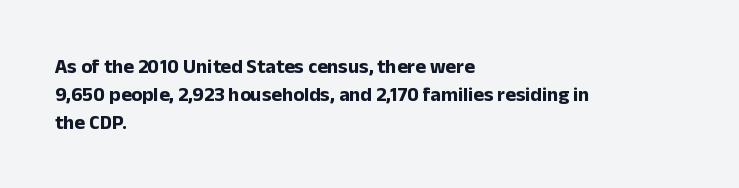
Its strokes are broad and dark, the hallmark of bold type. Plain, unruled lines of type. The paragraph shown leans on its left margin. Reading down the column, the eye jumps a familiar distance to each next line. Vertical strokes here are truly vertical.
